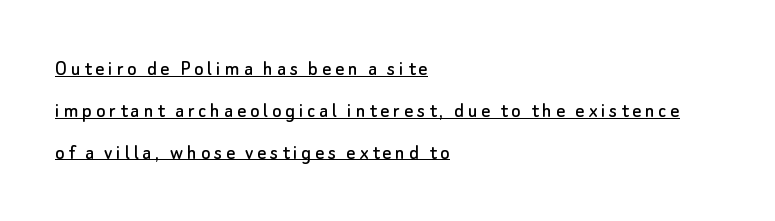
{"italic": "no", "underline": "yes", "align": "left", "line_spacing": "loose", "line_spacing_ratio": 1.9, "glyph_px": 22}
